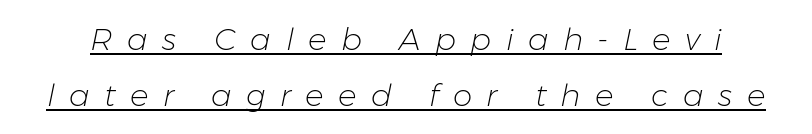
The image shows 31 px light type, italic (leaning right); set line spacing 1.82x, unusually wide letter spacing (+0.46 em), underlined; low stroke contrast and a medium x-height.
